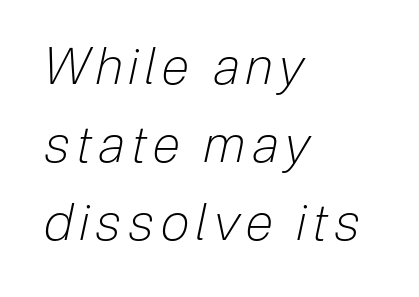
Type without underlining. These lines are rendered in a variable-pitch font. Left-aligned paragraph, ragged on the right. Interline gaps are of average width in this sample.
